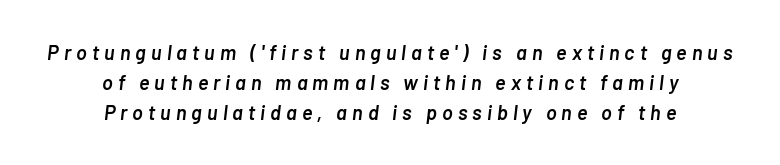
Q: Is the text bold? A: Semi-bold.
Q: Is the text italic (slanted)? A: Yes, it leans right by about 7 degrees.
Q: Is the text underlined? A: No.
Q: How is the paragraph aligned? A: Centered.
Q: Is the spacing between letters normal or unusually wide? A: Unusually wide.
Q: Is the spacing between lines tight, normal or loose? A: Normal.
